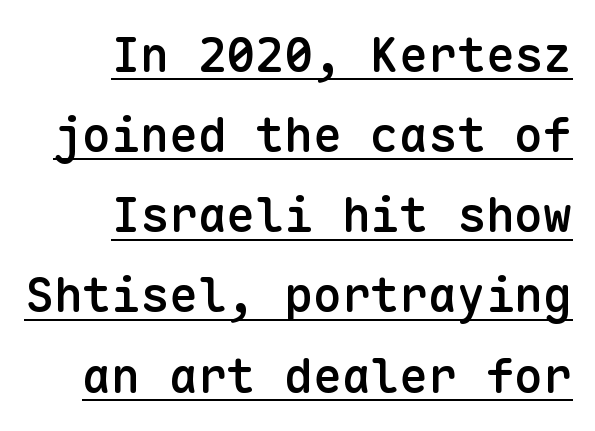
{"serif": "no", "italic": "no", "bold": "semi", "weight": "semibold", "width": "normal", "stroke_contrast": "low", "x_height": "medium", "monospaced": "yes", "underline": "yes", "align": "right", "line_spacing": "normal", "line_spacing_ratio": 1.67, "letter_spacing": "normal", "letter_spacing_em": 0.0, "glyph_px": 48}
